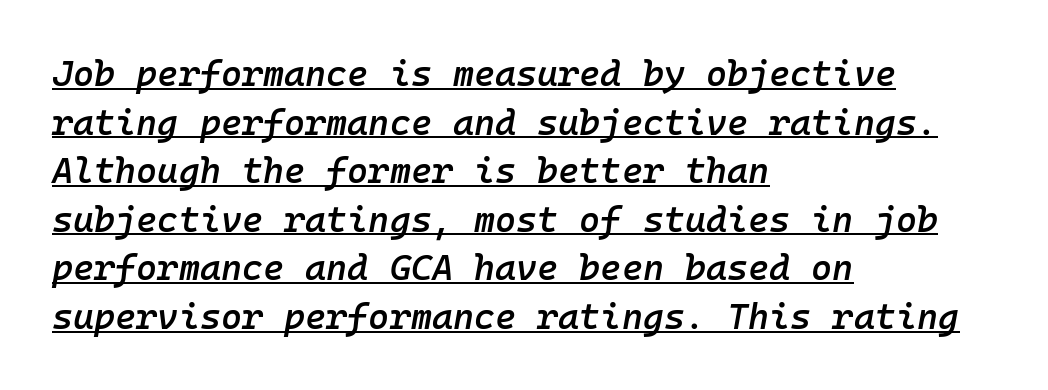
The image shows 36 px semibold type, italic (leaning right), monospaced; set left-aligned, normal line spacing (1.35x), normal letter spacing, underlined; low stroke contrast and a medium x-height.
